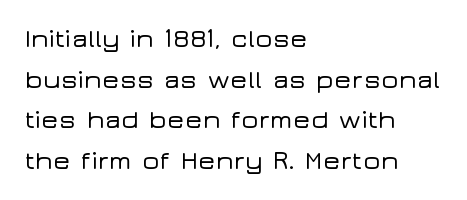
This rendering features lettering with no underline. How are the letters spaced? Ordinarily, with no added tracking. The setting favours the left margin, as ordinary paragraphs usually do. Does the lettering tilt? It doesn't — this is upright. Summary of vertical rhythm: regular, with standard interline spacing.
